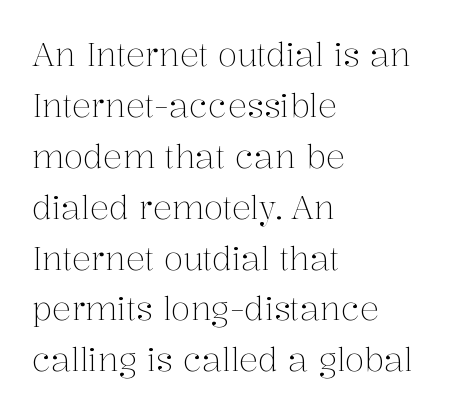
Italic? Not at all — the glyphs are vertical. The line-height multiplier appears to be the usual default. A classic flush-left, rag-right setting is used for this passage. Font category for this specimen: serif.
